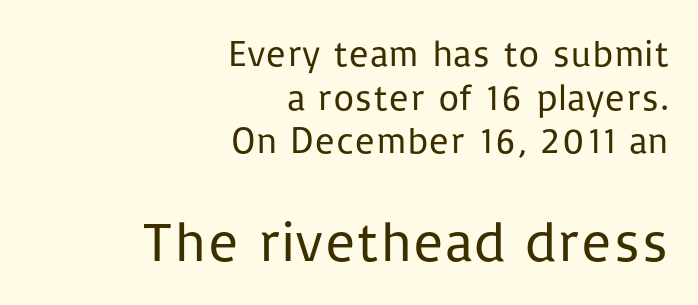
{"serif": "no", "italic": "no", "bold": "no", "weight": "regular", "width": "normal", "stroke_contrast": "low", "x_height": "medium", "monospaced": "no", "underline": "no", "align": "right", "line_spacing_ratio": 1.18, "letter_spacing": "normal", "letter_spacing_em": 0.0, "larger_block": "second", "size_ratio": 1.51, "glyph_px": 56}
